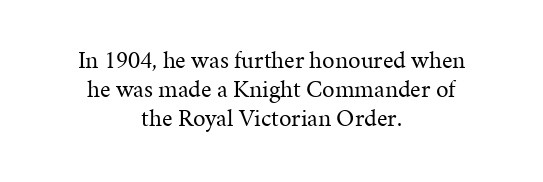
The whitespace from short lines is split evenly between both sides. Tracking here is standard; glyphs follow each other at the usual distance. Anything drawn beneath the words? Only blank space. The weight would be labelled regular, book, light, or lighter still. This is roman type, the default non-slanted kind.
